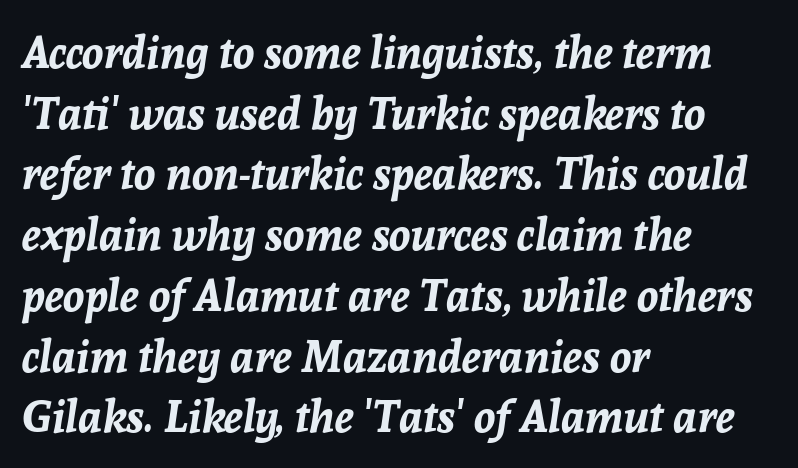
{"italic": "yes", "lean": "right", "slant_degrees": 8, "bold": "yes", "weight": "bold", "width": "normal", "stroke_contrast": "low", "x_height": "medium", "monospaced": "no", "underline": "no", "align": "left", "line_spacing": "normal", "line_spacing_ratio": 1.38, "letter_spacing": "normal", "letter_spacing_em": 0.0, "glyph_px": 44}
